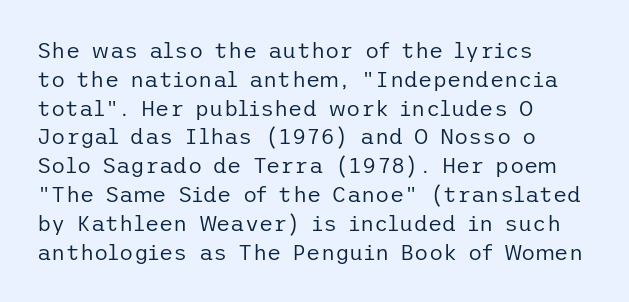
No extra ink here — the face is not bold. The ragged edge is on the right, which tells us the setting is flush left. Decoration check: the copy has no underline. Between one letter and the next there's only the usual sliver of space. No italicization has been applied; the sample stays upright. Successive baselines arrive at the customary interval.
